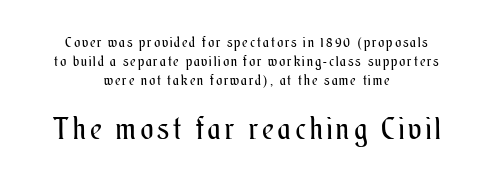
The image shows 30 px regular-weight, condensed type, upright; set centered, normal line spacing (1.34x), not underlined; the second (bottom) block is 2.14x larger; medium stroke contrast and a small x-height.
